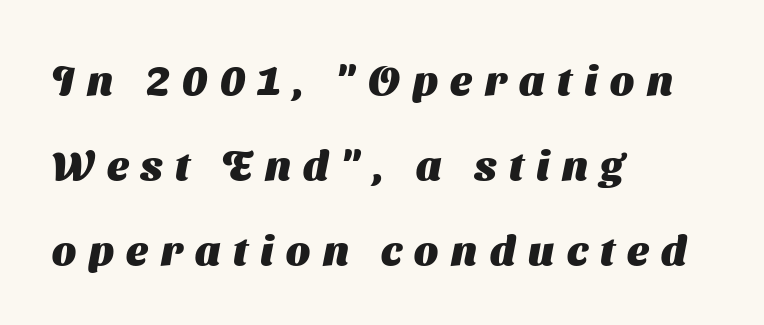
Does the weight exceed regular? Yes, all the way to bold. Do the characters align in a grid? No, the font is proportional. This rendering features lettering with no underline. Reading down the block, your eye returns to a fixed left position each line. The letters carry no serifs — their stems end cleanly without finishing strokes.
